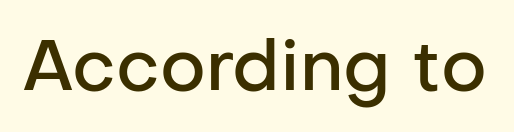
Nothing sits at the stroke ends, so this counts as sans-serif. The sample has been set in demibold, a notch under bold. The axis of the letterforms is exactly vertical. The face used here is proportionally spaced, like ordinary book or web type. Quick note: underline off.
